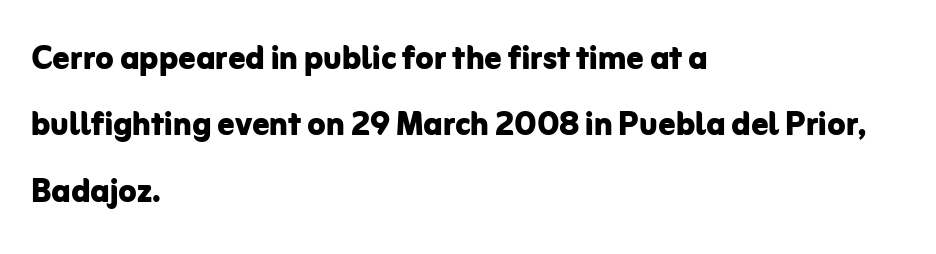
The letters stand upright; this is a roman face. Summary of weight: heavy, a full bold. The tracking reads as untouched default to a designer's eye. Every row of glyphs begins at an identical x-position on the left.
